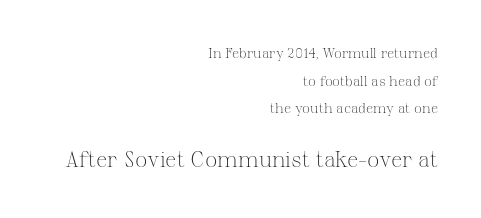
Q: Is the text bold? A: No.
Q: Is the text italic (slanted)? A: No, it is upright.
Q: Is the text underlined? A: No.
Q: How is the paragraph aligned? A: Right-aligned.
Q: Is the spacing between letters normal or unusually wide? A: Normal.
Q: Is the spacing between lines tight, normal or loose? A: Loose.
Q: Which block of text is set in a larger size, the first (top) or the second (bottom)? A: The second (bottom) one.
